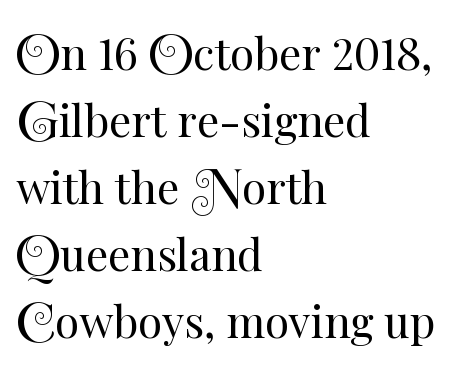
{"italic": "no", "bold": "no", "weight": "regular", "width": "normal", "stroke_contrast": "medium", "x_height": "small", "monospaced": "no", "underline": "no", "align": "left", "line_spacing": "normal", "line_spacing_ratio": 1.52, "letter_spacing": "normal", "letter_spacing_em": 0.0, "glyph_px": 44}
